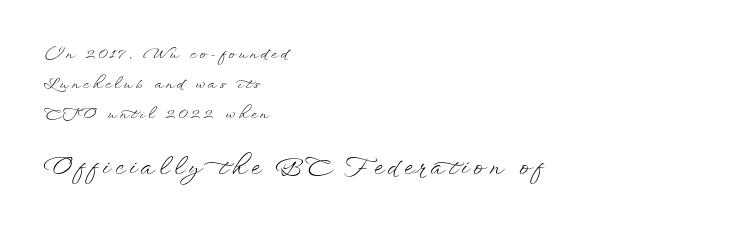
Q: Is the text bold? A: No.
Q: Is the text italic (slanted)? A: Yes.
Q: Is the text underlined? A: No.
Q: How is the paragraph aligned? A: Left-aligned.
Q: Is the spacing between letters normal or unusually wide? A: Unusually wide.
Q: Is the spacing between lines tight, normal or loose? A: Loose.
Q: Which block of text is set in a larger size, the first (top) or the second (bottom)? A: The second (bottom) one.
